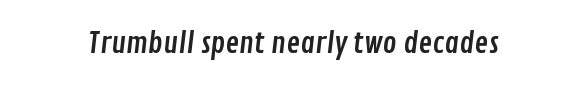
{"serif": "no", "width": "condensed", "stroke_contrast": "low", "x_height": "medium", "monospaced": "no", "underline": "no", "letter_spacing": "normal", "letter_spacing_em": 0.0, "glyph_px": 29}
